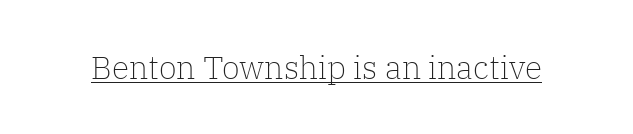
Tracking here is standard; glyphs follow each other at the usual distance. Tall strokes in this sample are plumb rather than angled. This sample has the flowing, uneven cadence of proportional lettering. This is underlined copy, the kind a proofreader might mark for attention. Letters have the restrained weight of plain body copy at most.
